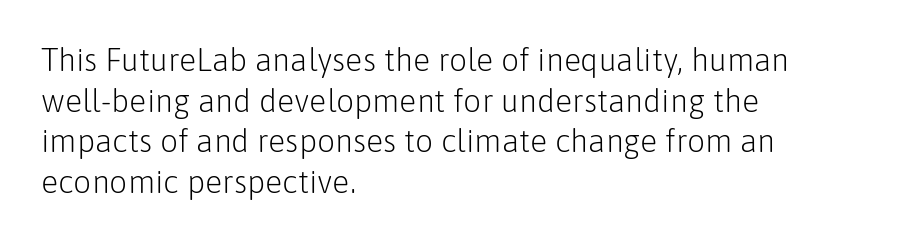
The image shows 32 px light sans-serif type, upright; set left-aligned, normal line spacing (1.27x), normal letter spacing, not underlined; low stroke contrast and a medium x-height.
